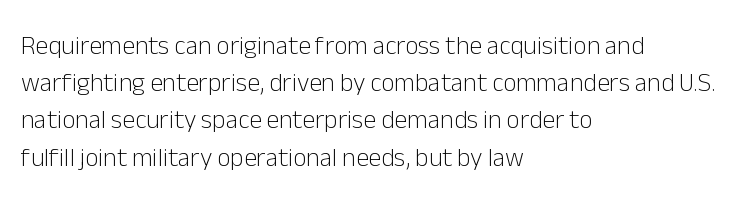
The rendering anchors every line to the left-hand side. A clean baseline with only descenders dipping below it. No chunkiness to these letters — they're not bold. Leading matches the norm, producing a regular column. Ascenders rise straight up at ninety degrees. Nobody touched the tracking dial on this one.
